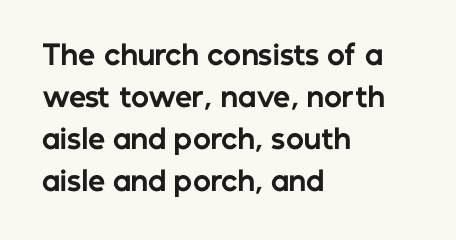
Q: Is the text bold? A: Yes.
Q: Is the text italic (slanted)? A: No, it is upright.
Q: Is the text underlined? A: No.
Q: How is the paragraph aligned? A: Left-aligned.
Q: Is the spacing between letters normal or unusually wide? A: Normal.
Q: Is the spacing between lines tight, normal or loose? A: Normal.
